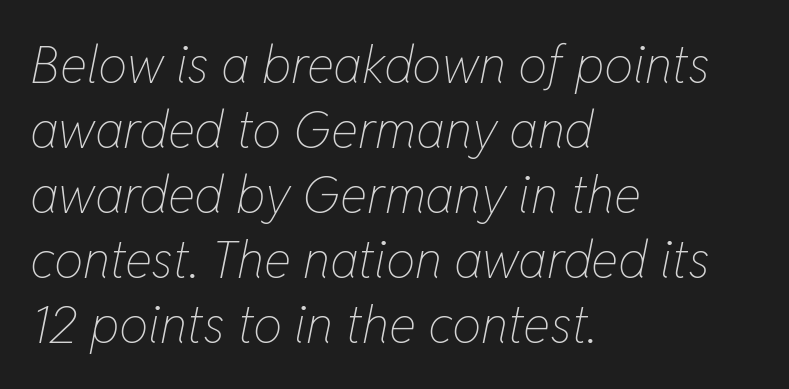
The image shows 52 px thin, condensed type, italic (leaning right); set left-aligned, normal line spacing (1.25x), normal letter spacing, not underlined; low stroke contrast and a medium x-height.
